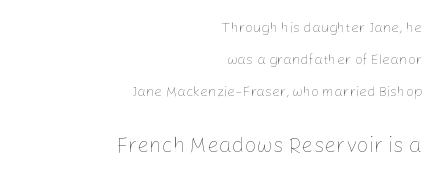
The rendering uses a large line-height, opening up the rows. Nobody touched the tracking dial on this one. Casual observation: everything's shoved over to the right. When letters stand straight like this, we call the style roman or upright. No word sits above an underline. A light-to-regular cut is what we see here.
